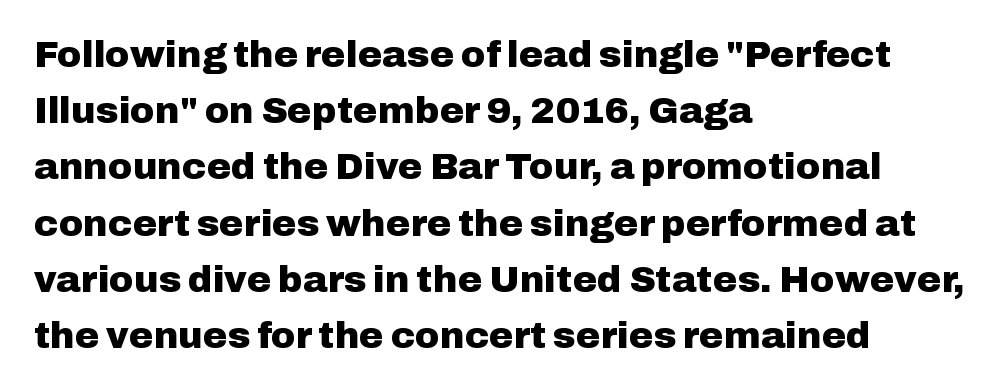
The image shows 37 px heavy sans-serif type, upright; set left-aligned, normal line spacing (1.52x), normal letter spacing, not underlined; low stroke contrast and a medium x-height.
